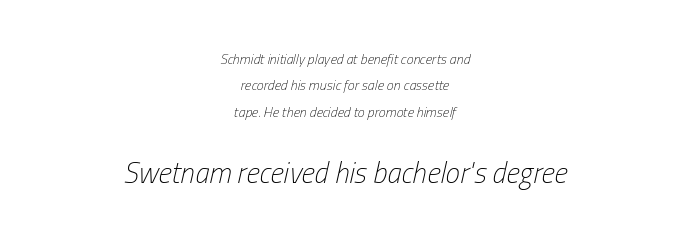
Q: Is the text bold? A: No.
Q: Is the text italic (slanted)? A: Yes, it leans right by about 13 degrees.
Q: Is the text underlined? A: No.
Q: How is the paragraph aligned? A: Centered.
Q: Is the spacing between letters normal or unusually wide? A: Normal.
Q: Which block of text is set in a larger size, the first (top) or the second (bottom)? A: The second (bottom) one.
Q: Width (condensed, normal, or wide)? A: Condensed.
Q: Stroke contrast? A: Low.
Q: x-height? A: Medium.
Q: Monospaced? A: No.
